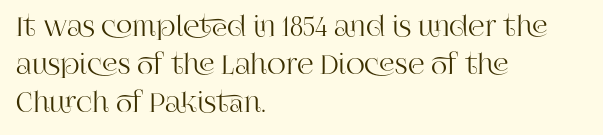
The image shows 26 px text type, upright; set left-aligned, normal line spacing (1.46x), normal letter spacing, not underlined.
